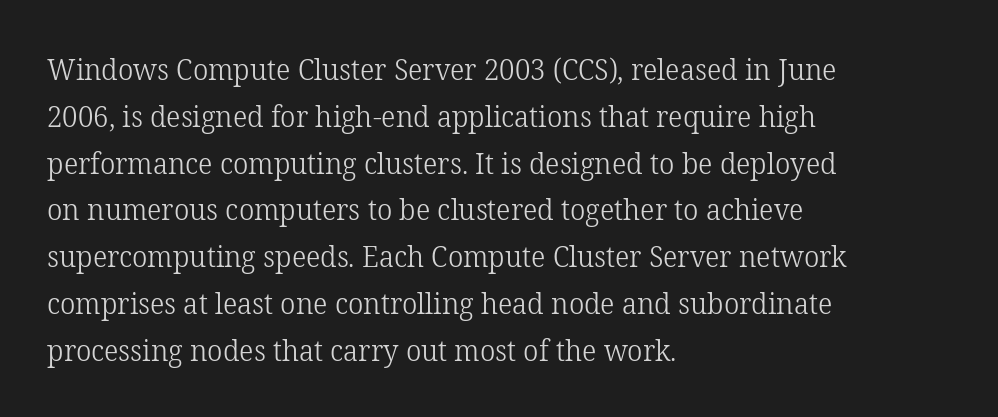
The image shows 30 px light serif type, upright; set left-aligned, normal line spacing (1.56x), normal letter spacing, not underlined; low stroke contrast and a medium x-height.
